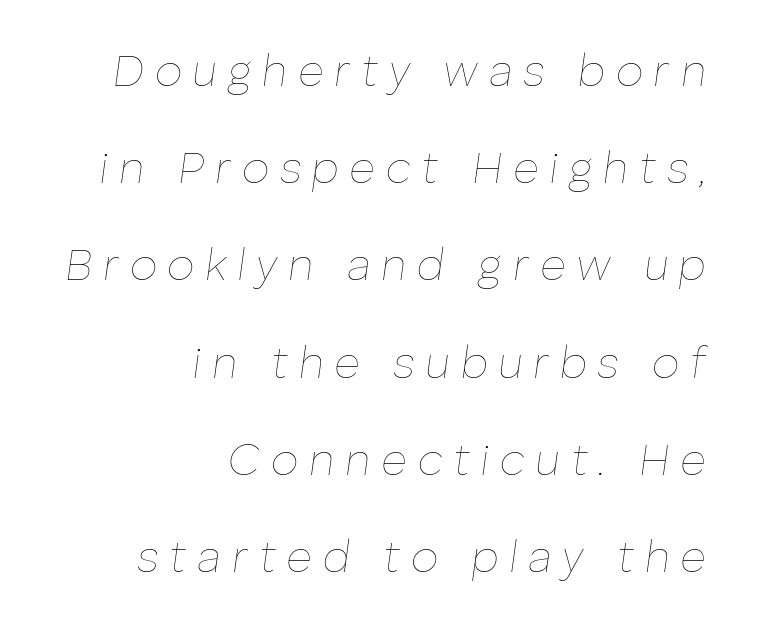
{"italic": "yes", "lean": "right", "slant_degrees": 8, "bold": "no", "weight": "thin", "width": "normal", "stroke_contrast": "low", "x_height": "medium", "monospaced": "no", "underline": "no", "align": "right", "line_spacing": "loose", "line_spacing_ratio": 2.21, "letter_spacing": "wide", "letter_spacing_em": 0.24, "glyph_px": 44}
